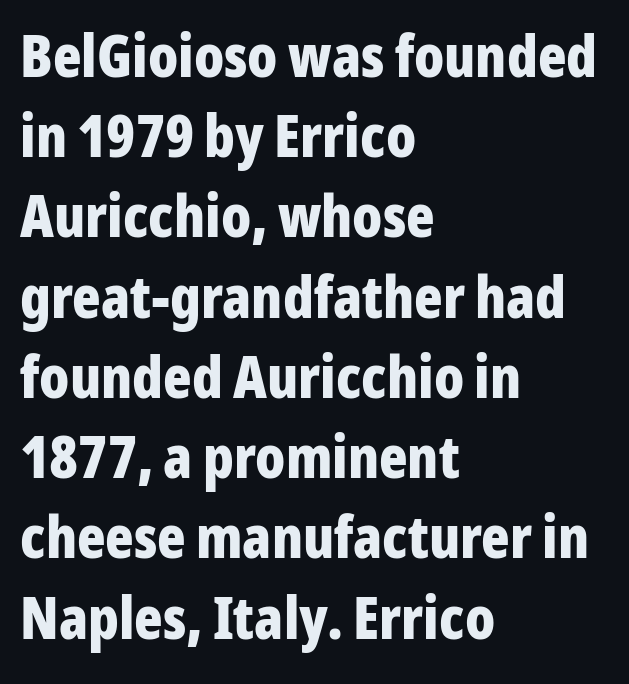
The image shows 59 px bold, condensed sans-serif type, upright; set left-aligned, normal line spacing (1.36x), normal letter spacing, not underlined; low stroke contrast and a medium x-height.
